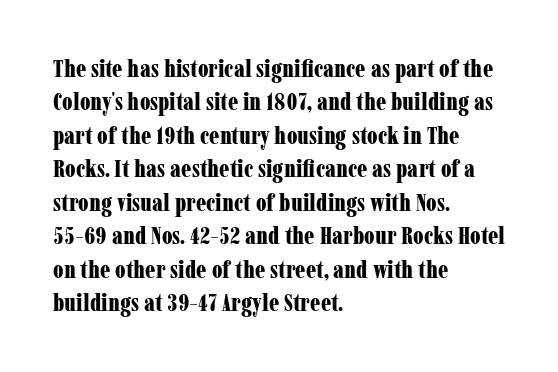
Q: Is the text bold? A: Yes.
Q: Is the text italic (slanted)? A: No, it is upright.
Q: Is the text underlined? A: No.
Q: How is the paragraph aligned? A: Left-aligned.
Q: Is the spacing between letters normal or unusually wide? A: Normal.
Q: Is the spacing between lines tight, normal or loose? A: Normal.
